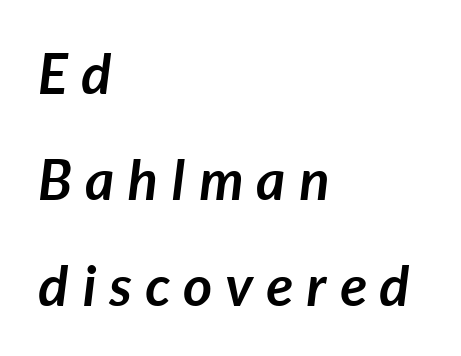
The image shows 56 px semibold type, italic (leaning right); set left-aligned, line spacing 1.89x, unusually wide letter spacing (+0.24 em), not underlined; low stroke contrast and a medium x-height.
